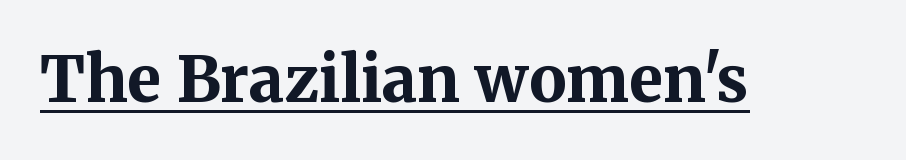
Font category for this specimen: serif. The string is rendered with underlining switched on. Spacing verdict: proportional, widths tailored to each character. The typography opts for an upright posture over an oblique one.
